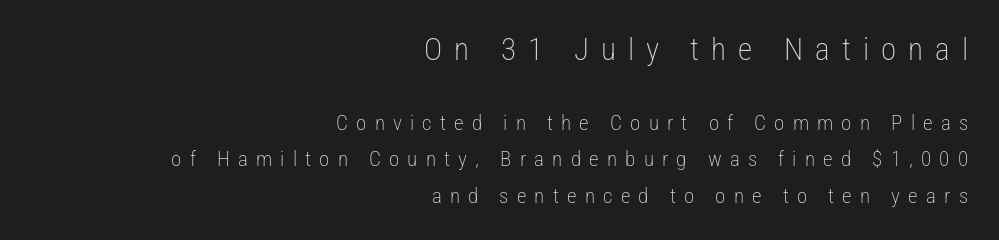
The image shows 31 px light, condensed sans-serif type, upright; set right-aligned, line spacing 1.74x, unusually wide letter spacing (+0.39 em), not underlined; the first (top) block is 1.48x larger; low stroke contrast and a medium x-height.
